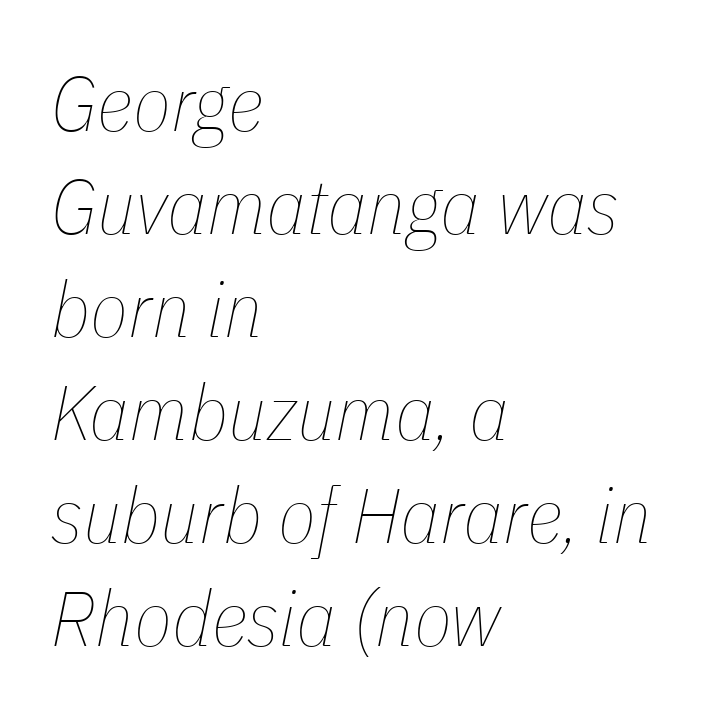
The image shows 78 px thin, condensed type, italic (leaning right); set left-aligned, normal line spacing (1.32x), normal letter spacing, not underlined; low stroke contrast and a medium x-height.
